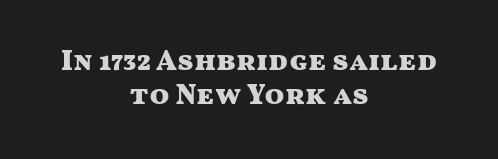
You could call the tracking neutral — neither tight nor loose. Stroke thickness is high; the sample reads as a true bold. Note: no serifs on the glyphs. Designer's note — italics off, roman on.
